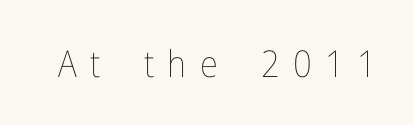
Q: Is the text bold? A: No.
Q: Is the text italic (slanted)? A: No, it is upright.
Q: Is the text underlined? A: No.
Q: Is the spacing between letters normal or unusually wide? A: Unusually wide.
Q: Width (condensed, normal, or wide)? A: Condensed.
Q: Stroke contrast? A: Low.
Q: x-height? A: Medium.
Q: Monospaced? A: No.
